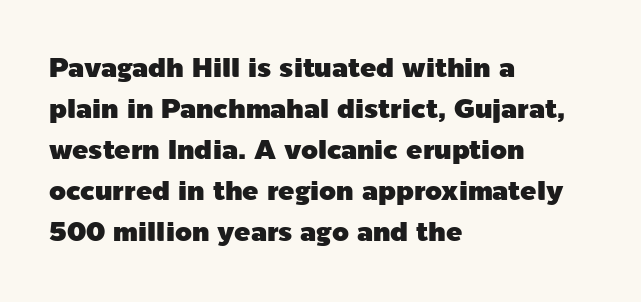
Q: Is the text italic (slanted)? A: No, it is upright.
Q: Is the text underlined? A: No.
Q: How is the paragraph aligned? A: Left-aligned.
Q: Is the spacing between letters normal or unusually wide? A: Normal.
Q: Is the spacing between lines tight, normal or loose? A: Normal.
